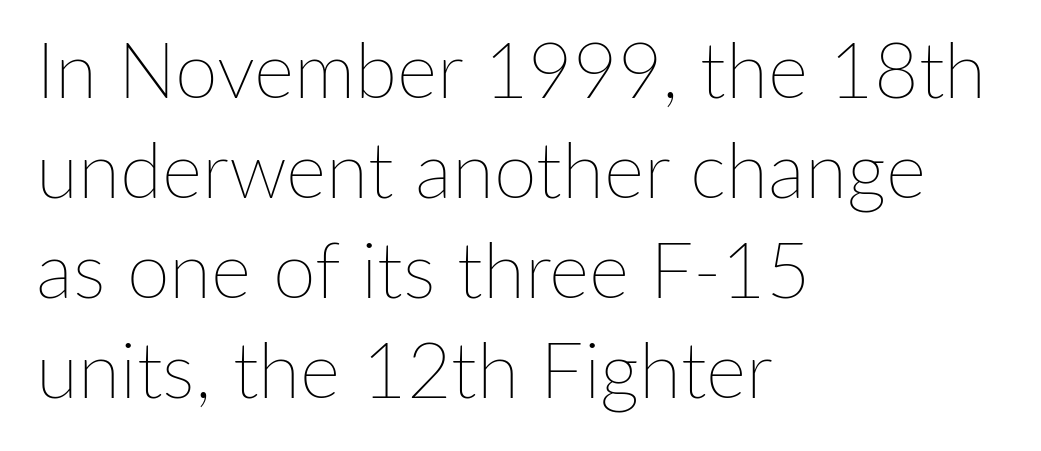
The image shows 77 px thin type, upright; set left-aligned, normal line spacing (1.3x), normal letter spacing, not underlined; low stroke contrast and a medium x-height.
